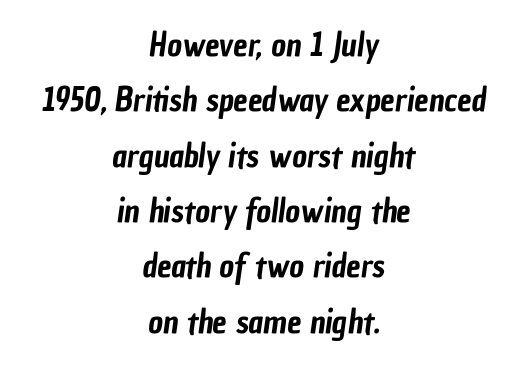
{"serif": "no", "width": "condensed", "stroke_contrast": "low", "x_height": "medium", "monospaced": "no", "underline": "no", "align": "center", "line_spacing_ratio": 1.73, "letter_spacing": "normal", "letter_spacing_em": 0.0, "glyph_px": 32}
